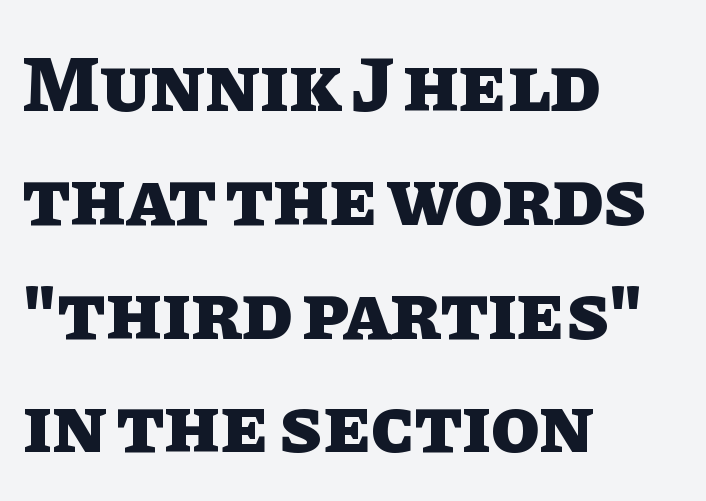
Notice how the passage keeps a crisp vertical edge on the left only. Here the designer chose a conventional face with non-uniform glyph widths. The vertical gap from one line to the next is medium. You'd pick this weight for a headline — it's a proper bold. The lettering holds an erect, upright posture throughout. The area under the type is left untouched.
